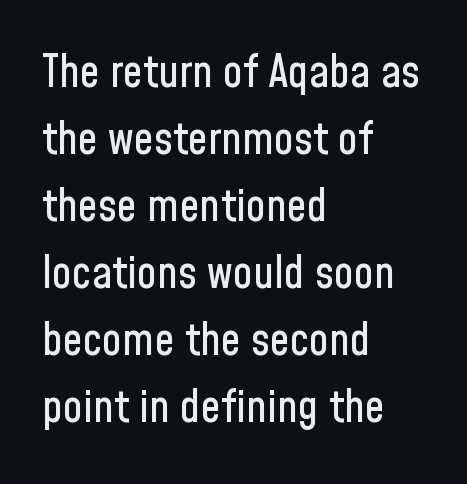
Q: Is the text italic (slanted)? A: No, it is upright.
Q: Is the typeface a serif or a sans-serif typeface? A: Sans-serif.
Q: Is the text underlined? A: No.
Q: How is the paragraph aligned? A: Left-aligned.
Q: Is the spacing between letters normal or unusually wide? A: Normal.
Q: Is the spacing between lines tight, normal or loose? A: Normal.
Q: Width (condensed, normal, or wide)? A: Condensed.
Q: Stroke contrast? A: Low.
Q: x-height? A: Medium.
Q: Monospaced? A: No.
